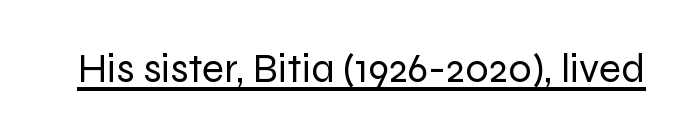
Regarding serifs, this sample does without them. Weight: in the light-to-regular range. The gaps between neighbouring characters are ordinary and unremarkable. The letters stand straight up with perfectly vertical stems. These characters rest on top of a visible drawn line. Here the designer chose a conventional face with non-uniform glyph widths.
